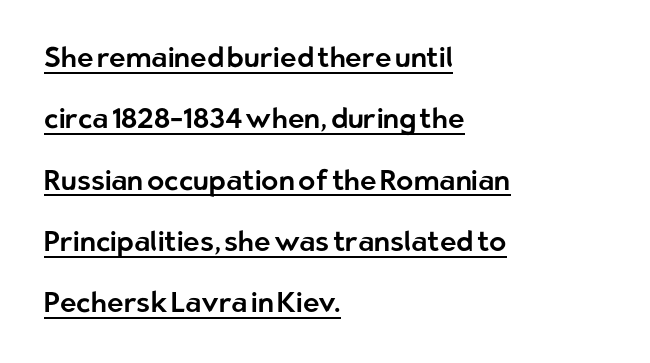
The image shows 28 px sans-serif type, upright; set left-aligned, loose line spacing (2.19x), normal letter spacing, underlined; low stroke contrast and a medium x-height.
